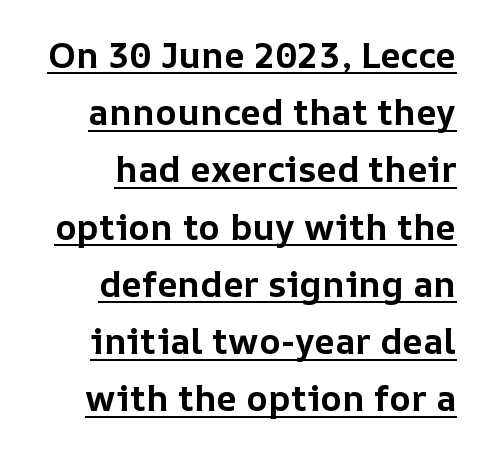
The image shows 36 px bold type, upright; set right-aligned, normal line spacing (1.59x), normal letter spacing, underlined; low stroke contrast and a medium x-height.
